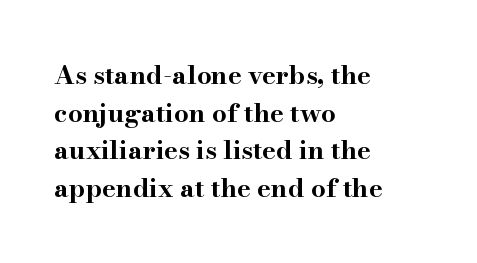
On the weight axis this lands at bold, roughly 700. Words float on clear page, feet unadorned. Interline gaps are of average width in this sample. The rendering keeps characters at their native spacing. In terms of posture, this sample is upright.
